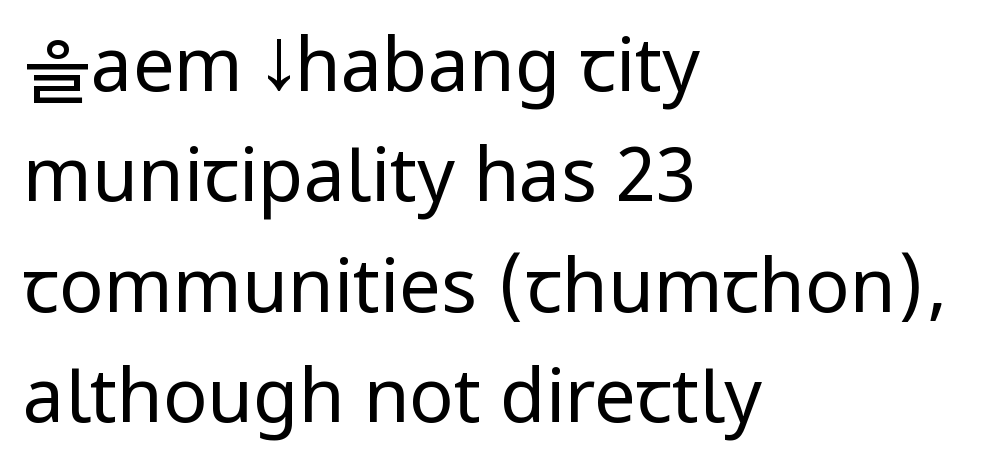
Students, note that the glyphs here touch the page at normal intervals. The type sits square on the baseline with zero lean. Rule under the text: the space is simply empty. Leftover space on each line is placed entirely after the last word.
